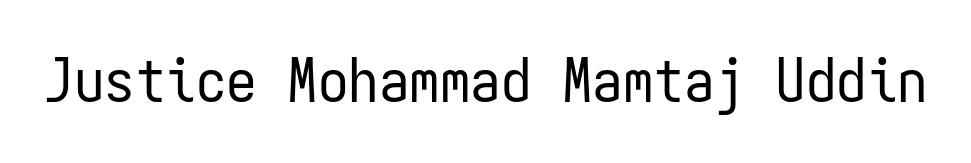
The image shows 61 px regular-weight, condensed sans-serif type, upright, monospaced; set normal letter spacing, not underlined; low stroke contrast and a medium x-height.
